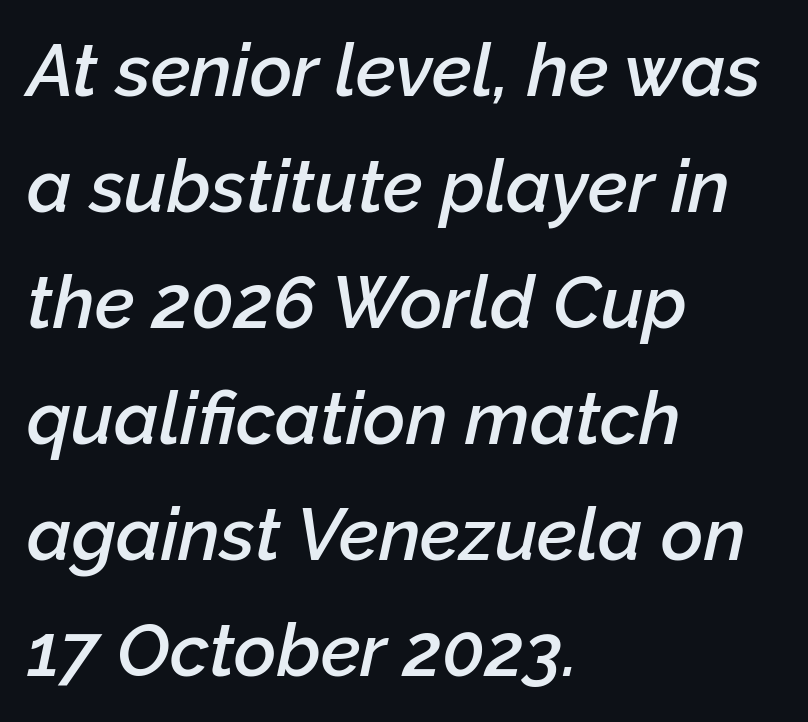
Caption: semibold face, moderately heavy strokes. Notice how descenders clear the ascenders below comfortably — that's standard leading. This sample has the flowing, uneven cadence of proportional lettering. Beneath every word, the page is bare. Every character sits at an angle, as italics do.
